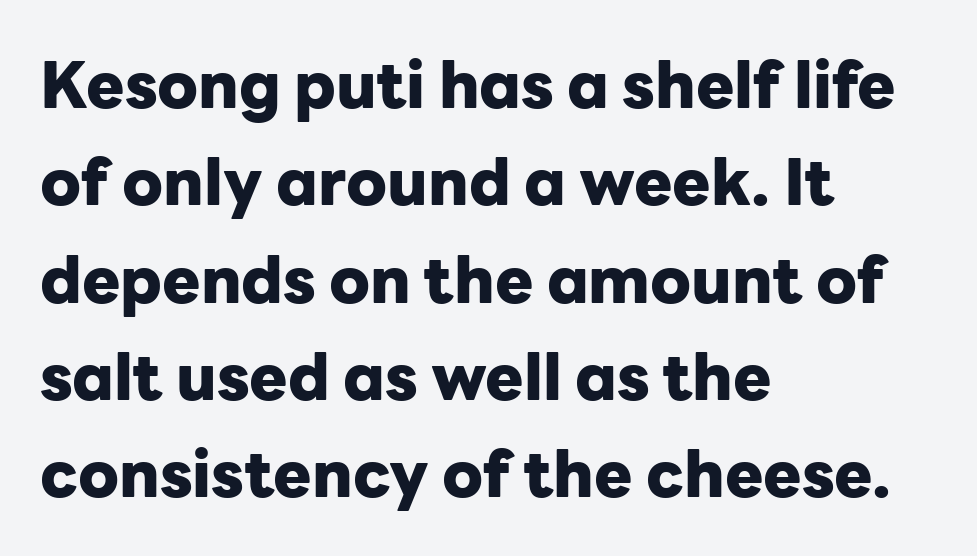
Teacher's note: observe the even left margin — that is flush-left alignment. This sample uses an upright cut, with every glyph sitting square on the baseline. Summary of weight: heavy, a full bold. A typesetter would call this proportional, since set widths differ per character. The passage shown stacks its lines at a standard gap. Note: no serifs on the glyphs.
